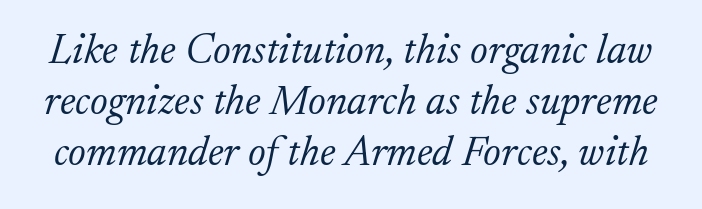
Proportional: the letters do not fall into vertical columns. The zone under the glyphs is completely vacant. The letters are slanted; this is an italic face. Type style note: has serifs. Nothing unusual about the tracking: characters are spaced as the font intends.
